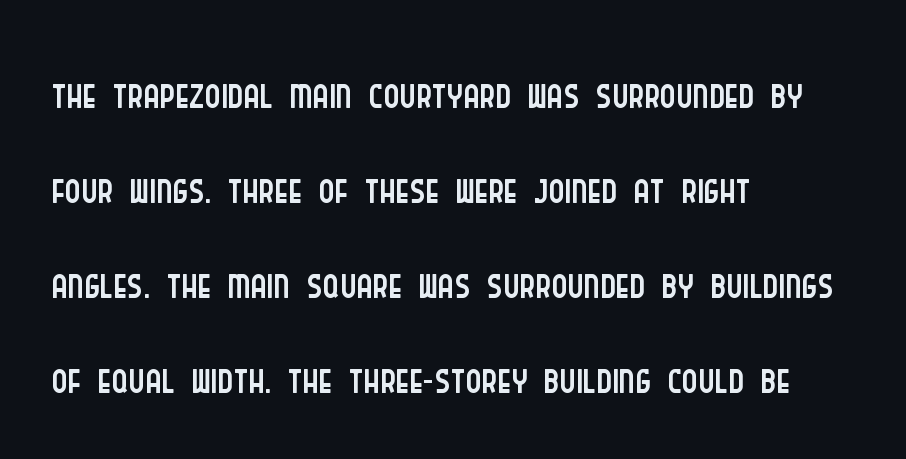
On a weight scale, this lands at 450 or below. Ascenders rise straight up at ninety degrees. Descenders are the only things crossing below the line. The letters carry no serifs — their stems end cleanly without finishing strokes.
